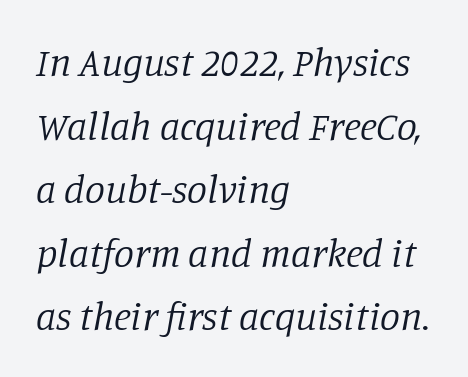
{"serif": "yes", "italic": "yes", "lean": "right", "slant_degrees": 11, "bold": "no", "weight": "regular", "width": "normal", "stroke_contrast": "low", "x_height": "large", "monospaced": "no", "underline": "no", "align": "left", "line_spacing": "normal", "line_spacing_ratio": 1.59, "letter_spacing": "normal", "letter_spacing_em": 0.0, "glyph_px": 40}
